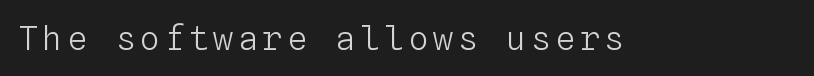
{"italic": "no", "bold": "no", "weight": "light", "width": "normal", "stroke_contrast": "low", "x_height": "medium", "monospaced": "yes", "underline": "no", "glyph_px": 33}
